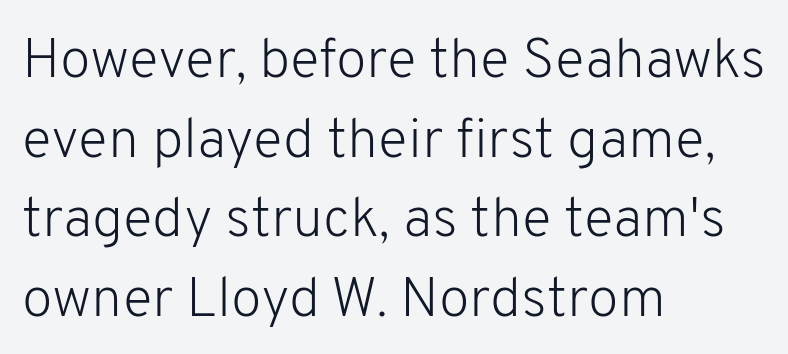
{"serif": "no", "italic": "no", "bold": "no", "weight": "light", "width": "normal", "stroke_contrast": "low", "x_height": "medium", "monospaced": "no", "underline": "no", "align": "left", "line_spacing": "normal", "line_spacing_ratio": 1.42, "letter_spacing": "normal", "letter_spacing_em": 0.0, "glyph_px": 56}
